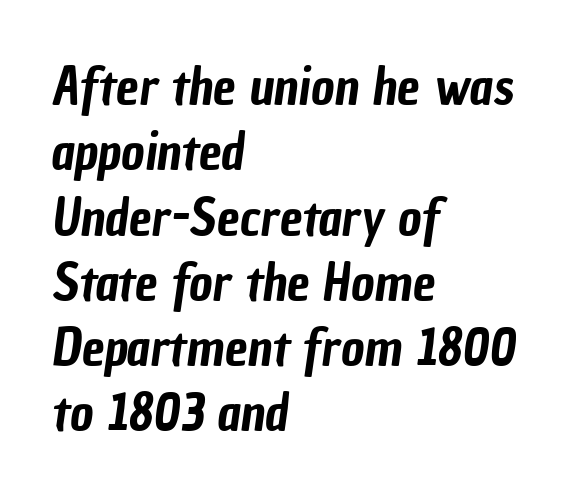
Q: Is the typeface a serif or a sans-serif typeface? A: Sans-serif.
Q: Is the text underlined? A: No.
Q: How is the paragraph aligned? A: Left-aligned.
Q: Is the spacing between letters normal or unusually wide? A: Normal.
Q: Is the spacing between lines tight, normal or loose? A: Normal.
Q: Width (condensed, normal, or wide)? A: Condensed.
Q: Stroke contrast? A: Low.
Q: x-height? A: Medium.
Q: Monospaced? A: No.
